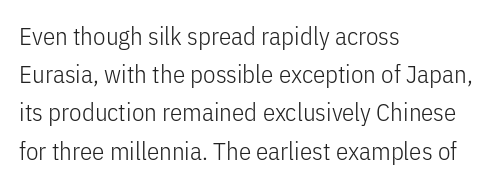
The glyphs are unaccompanied by any horizontal stroke below them. Posture: vertical. These lines keep a tight, regular rhythm from letter to letter. Interline gaps are of average width in this sample. The paragraph shown leans on its left margin.
